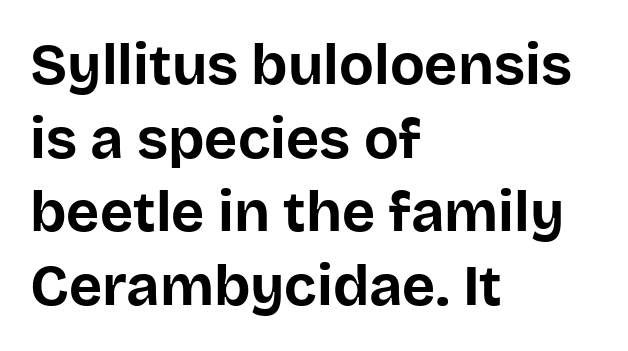
The image shows 57 px bold sans-serif type, upright; set left-aligned, normal line spacing (1.29x), normal letter spacing, not underlined; low stroke contrast and a large x-height.
